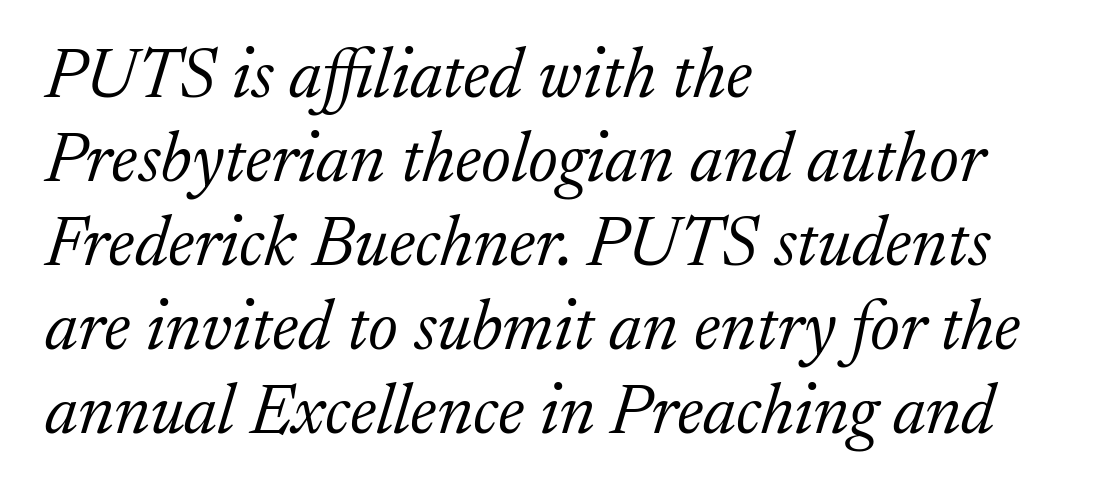
Q: Is the text bold? A: No.
Q: Is the text italic (slanted)? A: Yes, it leans right by about 17 degrees.
Q: Is the typeface a serif or a sans-serif typeface? A: Serif.
Q: Is the text underlined? A: No.
Q: How is the paragraph aligned? A: Left-aligned.
Q: Is the spacing between letters normal or unusually wide? A: Normal.
Q: Width (condensed, normal, or wide)? A: Normal.
Q: Stroke contrast? A: Low.
Q: x-height? A: Medium.
Q: Monospaced? A: No.
